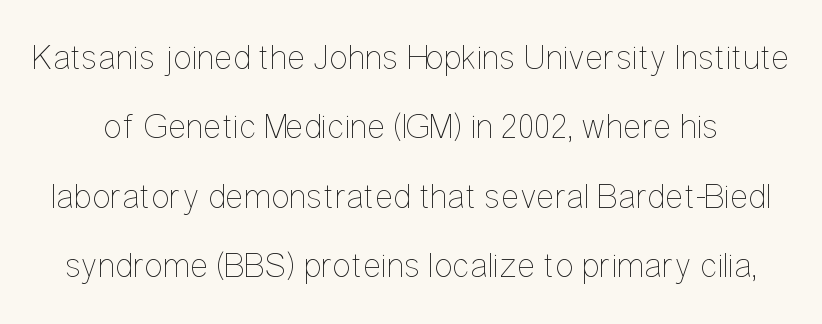
{"italic": "no", "bold": "no", "weight": "thin", "width": "condensed", "stroke_contrast": "low", "x_height": "medium", "monospaced": "no", "underline": "no", "line_spacing": "loose", "line_spacing_ratio": 1.98, "letter_spacing": "normal", "letter_spacing_em": 0.0, "glyph_px": 35}
